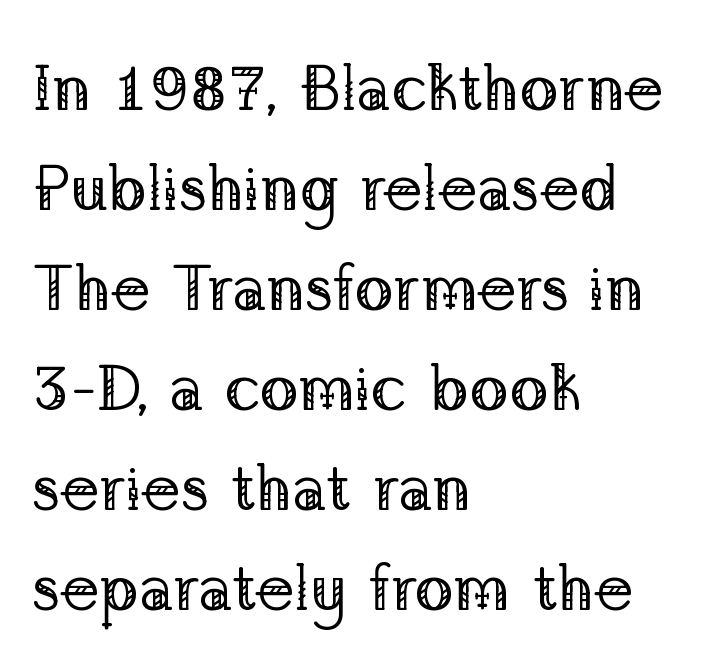
Successive baselines arrive at the customary interval. Standard letterfit; no display-style spreading of the glyphs. Rule under the text: the space is simply empty. Notice how the stems are strictly vertical — no italics here. The passage shown is typed in a proportional face where columns would drift. The face used here is seriffed, in the tradition of book romans.
